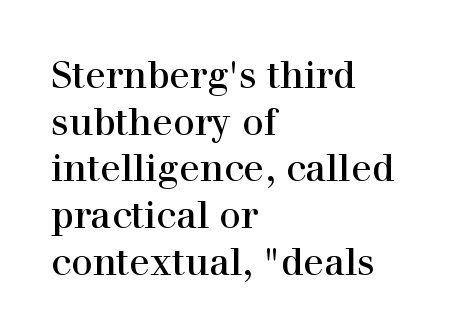
Q: Is the text italic (slanted)? A: No, it is upright.
Q: Is the typeface a serif or a sans-serif typeface? A: Serif.
Q: Is the text underlined? A: No.
Q: How is the paragraph aligned? A: Left-aligned.
Q: Is the spacing between letters normal or unusually wide? A: Normal.
Q: Width (condensed, normal, or wide)? A: Normal.
Q: x-height? A: Medium.
Q: Monospaced? A: No.
